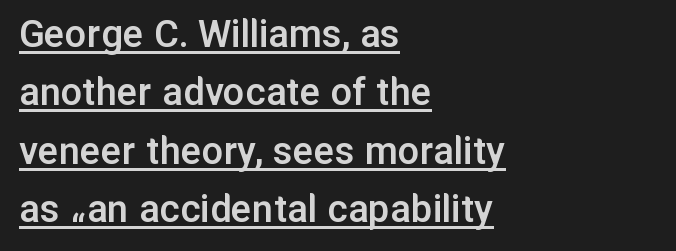
{"serif": "no", "italic": "no", "bold": "semi", "weight": "semibold", "width": "normal", "stroke_contrast": "low", "x_height": "medium", "monospaced": "no", "underline": "yes", "align": "left", "line_spacing": "normal", "line_spacing_ratio": 1.36, "letter_spacing": "normal", "letter_spacing_em": 0.0, "glyph_px": 43}
